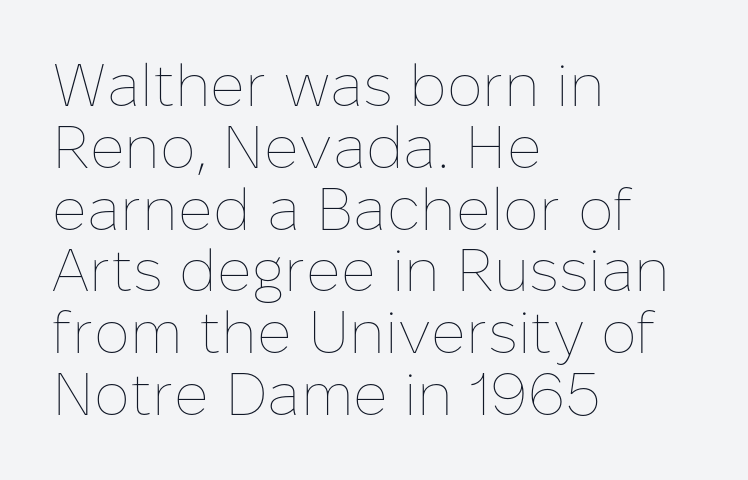
{"italic": "no", "bold": "no", "weight": "thin", "width": "normal", "stroke_contrast": "low", "x_height": "medium", "monospaced": "no", "underline": "no", "align": "left", "line_spacing": "tight", "line_spacing_ratio": 1.03, "letter_spacing": "normal", "letter_spacing_em": 0.0, "glyph_px": 60}
